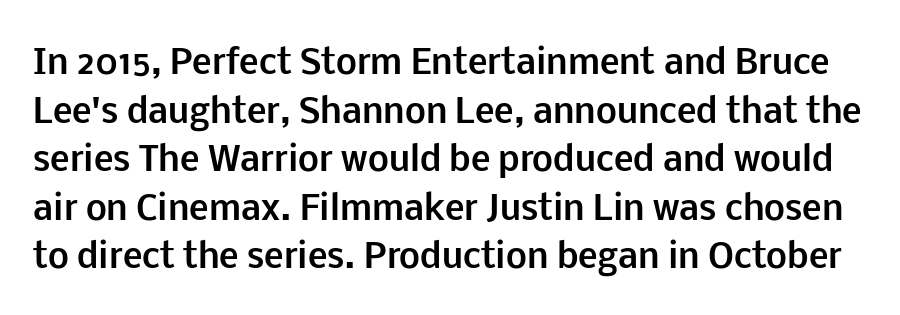
The image shows 33 px bold sans-serif type, upright; set normal line spacing (1.47x), normal letter spacing, not underlined; low stroke contrast and a medium x-height.
